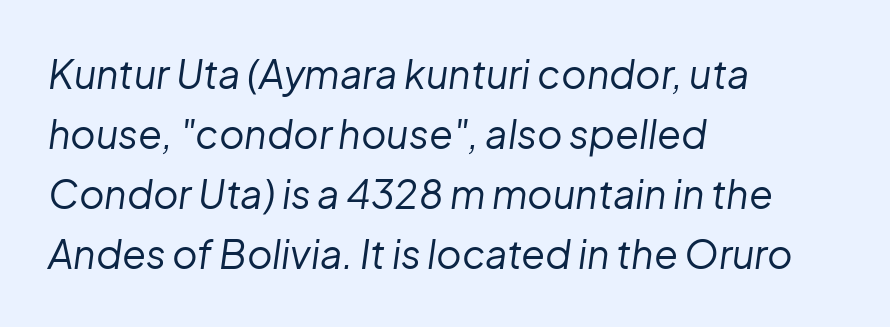
Line starts are locked; line ends wander. You could call the tracking neutral — neither tight nor loose. Is the stroke heavy? The answer is a plain regular-or-lighter. The strip under each line holds only bare page.
